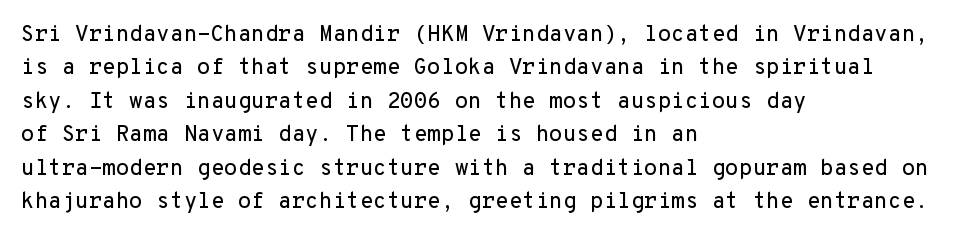
Regarding leading, the lines here are spaced in the standard way. The typography opts for an upright posture over an oblique one. Caption: multi-line text, flush left, ragged right. Nothing unusual about the tracking: characters are spaced as the font intends.
